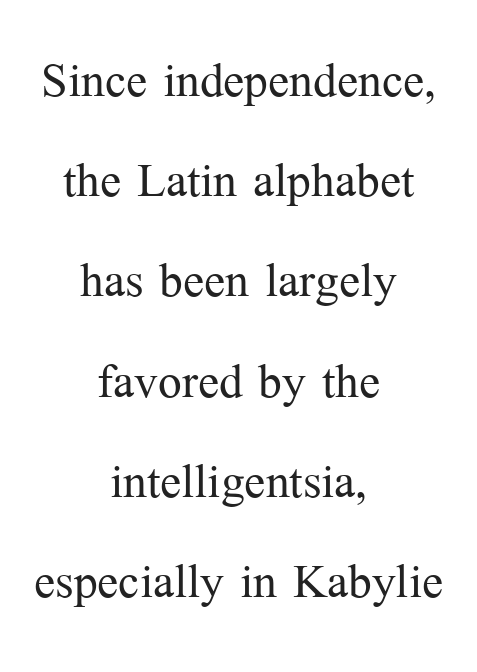
{"serif": "yes", "italic": "no", "bold": "no", "weight": "light", "width": "normal", "stroke_contrast": "medium", "x_height": "medium", "monospaced": "no", "underline": "no", "align": "center", "line_spacing": "normal", "line_spacing_ratio": 1.59, "letter_spacing": "normal", "letter_spacing_em": 0.0, "glyph_px": 63}
